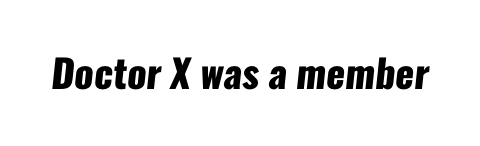
{"serif": "no", "bold": "yes", "weight": "heavy", "width": "condensed", "stroke_contrast": "low", "x_height": "medium", "monospaced": "no", "underline": "no", "letter_spacing": "normal", "letter_spacing_em": 0.0, "glyph_px": 39}
